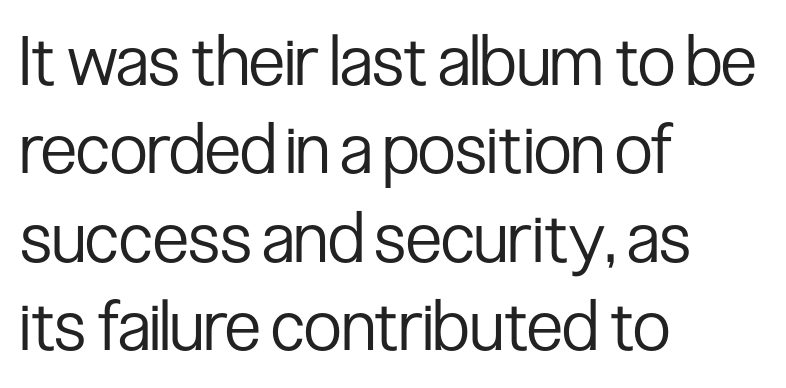
The image shows 69 px regular-weight, condensed sans-serif type, upright; set left-aligned, normal line spacing (1.28x), normal letter spacing, not underlined; low stroke contrast and a medium x-height.
